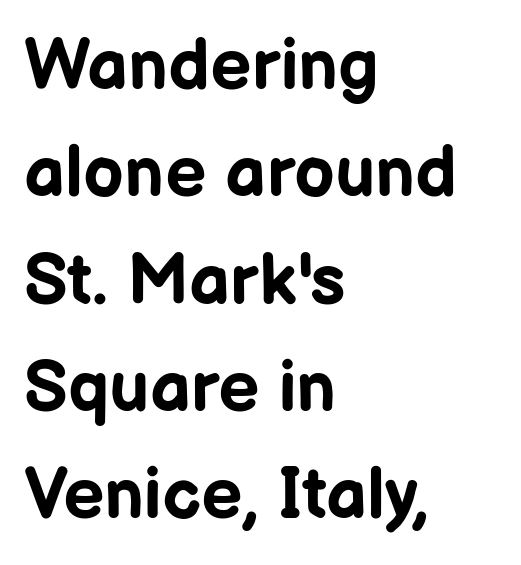
Q: Is the text bold? A: Yes.
Q: Is the text italic (slanted)? A: No, it is upright.
Q: Is the typeface a serif or a sans-serif typeface? A: Sans-serif.
Q: Is the text underlined? A: No.
Q: How is the paragraph aligned? A: Left-aligned.
Q: Is the spacing between letters normal or unusually wide? A: Normal.
Q: Is the spacing between lines tight, normal or loose? A: Normal.
Q: Width (condensed, normal, or wide)? A: Normal.
Q: Stroke contrast? A: Low.
Q: x-height? A: Medium.
Q: Monospaced? A: No.
